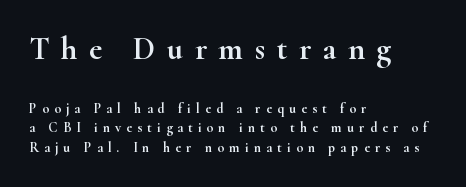
{"serif": "yes", "italic": "no", "width": "wide", "stroke_contrast": "high", "x_height": "small", "monospaced": "no", "underline": "no", "align": "left", "line_spacing": "normal", "line_spacing_ratio": 1.41, "letter_spacing": "wide", "letter_spacing_em": 0.36, "larger_block": "first", "size_ratio": 2.29, "glyph_px": 32}
